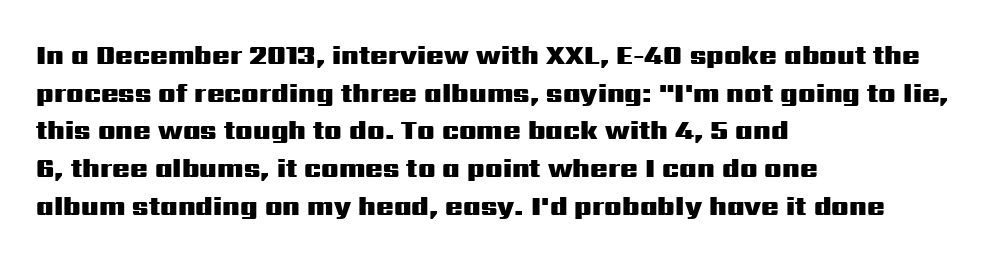
Q: Is the text bold? A: Yes.
Q: Is the text italic (slanted)? A: No, it is upright.
Q: Is the text underlined? A: No.
Q: How is the paragraph aligned? A: Left-aligned.
Q: Is the spacing between letters normal or unusually wide? A: Normal.
Q: Is the spacing between lines tight, normal or loose? A: Normal.
